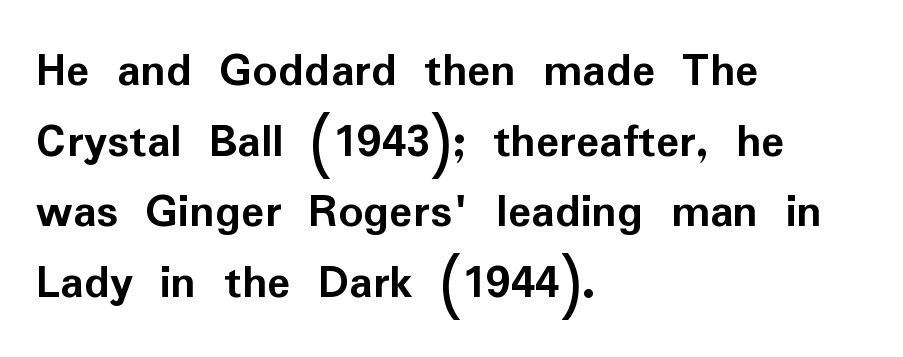
Q: Is the text bold? A: Yes.
Q: Is the text italic (slanted)? A: No, it is upright.
Q: Is the typeface a serif or a sans-serif typeface? A: Sans-serif.
Q: Is the text underlined? A: No.
Q: How is the paragraph aligned? A: Left-aligned.
Q: Is the spacing between letters normal or unusually wide? A: Normal.
Q: Is the spacing between lines tight, normal or loose? A: Normal.
Q: Width (condensed, normal, or wide)? A: Normal.
Q: Stroke contrast? A: Low.
Q: x-height? A: Medium.
Q: Monospaced? A: No.
